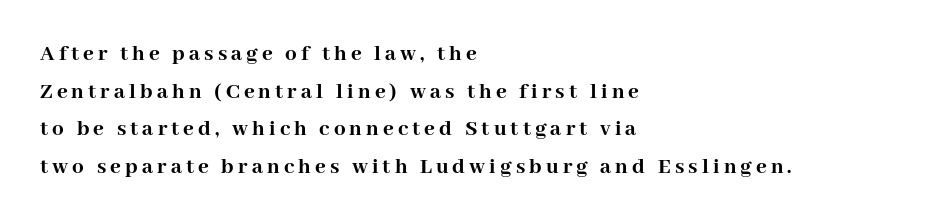
Q: Is the text bold? A: Yes.
Q: Is the text italic (slanted)? A: No, it is upright.
Q: Is the text underlined? A: No.
Q: How is the paragraph aligned? A: Left-aligned.
Q: Is the spacing between lines tight, normal or loose? A: Normal.
